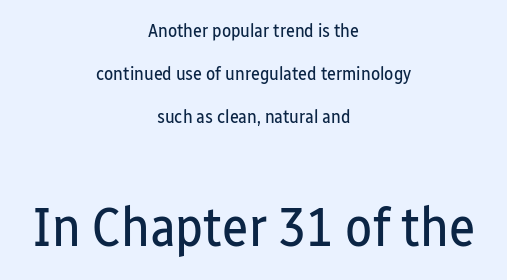
{"serif": "no", "italic": "no", "bold": "no", "weight": "regular", "width": "condensed", "stroke_contrast": "low", "x_height": "medium", "monospaced": "no", "underline": "no", "align": "center", "line_spacing": "loose", "line_spacing_ratio": 2.26, "letter_spacing": "normal", "letter_spacing_em": 0.0, "larger_block": "second", "size_ratio": 2.95, "glyph_px": 56}
